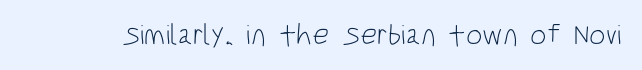
Q: Is the text bold? A: No.
Q: Is the text italic (slanted)? A: No, it is upright.
Q: Is the typeface a serif or a sans-serif typeface? A: Sans-serif.
Q: Is the text underlined? A: No.
Q: Is the spacing between letters normal or unusually wide? A: Normal.
Q: Width (condensed, normal, or wide)? A: Condensed.
Q: Stroke contrast? A: Low.
Q: x-height? A: Large.
Q: Monospaced? A: No.
